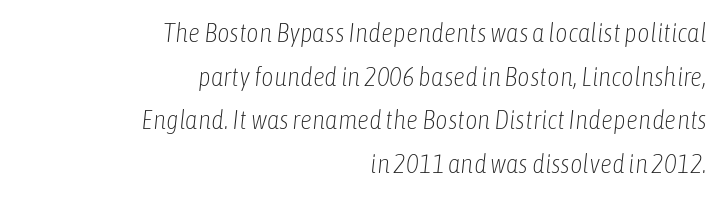
{"italic": "yes", "lean": "right", "slant_degrees": 6, "bold": "no", "underline": "no", "align": "right", "line_spacing": "normal", "line_spacing_ratio": 1.62, "letter_spacing": "normal", "letter_spacing_em": 0.0, "glyph_px": 27}
